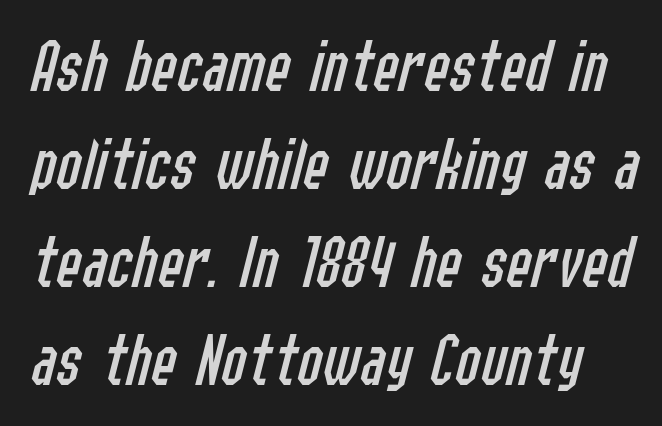
Q: Is the text bold? A: No.
Q: Is the text italic (slanted)? A: Yes, it leans right by about 14 degrees.
Q: Is the text underlined? A: No.
Q: Is the spacing between letters normal or unusually wide? A: Normal.
Q: Is the spacing between lines tight, normal or loose? A: Normal.
Q: Width (condensed, normal, or wide)? A: Condensed.
Q: Stroke contrast? A: Low.
Q: x-height? A: Medium.
Q: Monospaced? A: No.
